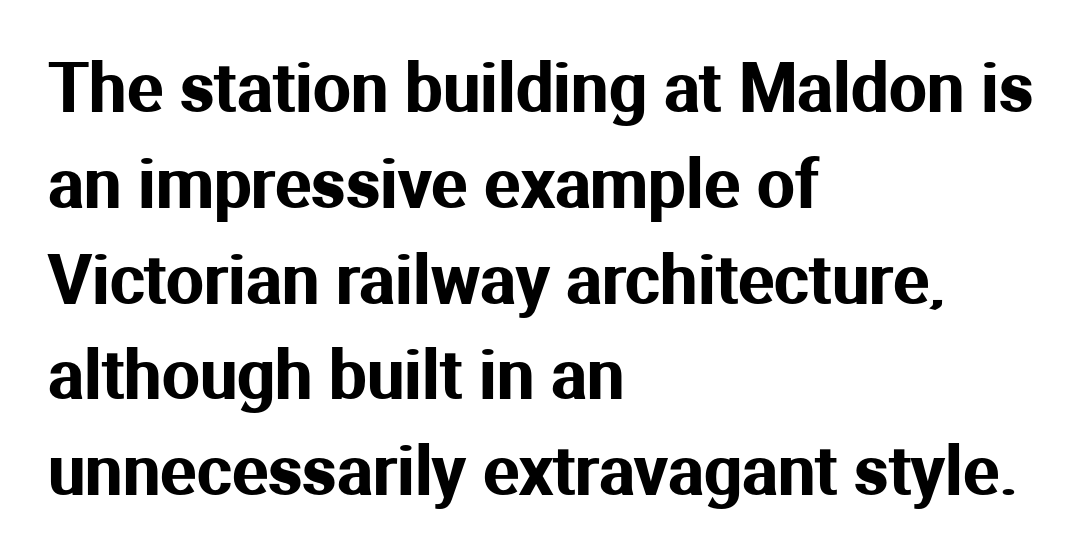
The image shows 67 px sans-serif type, upright; set left-aligned, normal line spacing (1.43x), normal letter spacing, not underlined; medium stroke contrast and a medium x-height.
